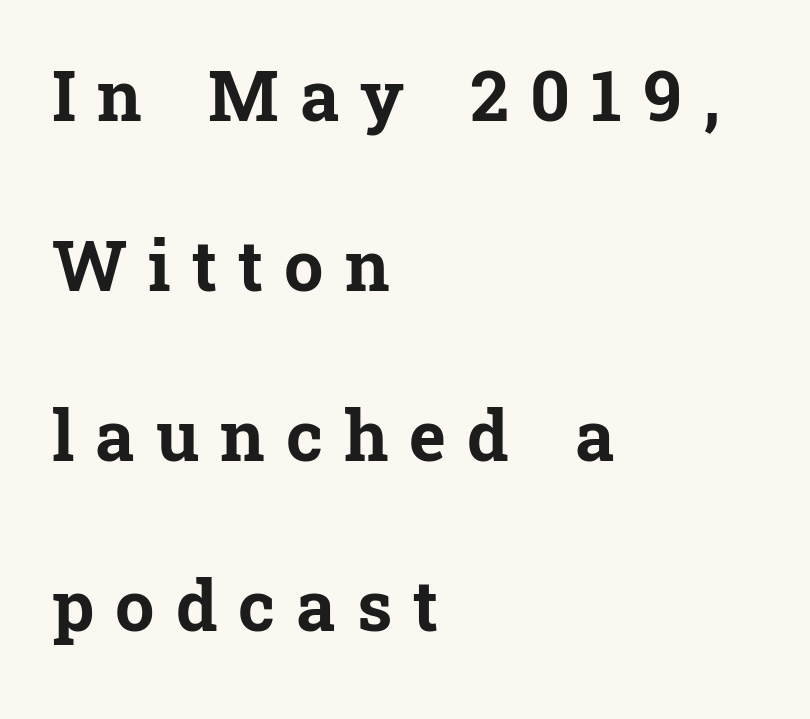
{"serif": "yes", "italic": "no", "bold": "yes", "weight": "bold", "width": "normal", "stroke_contrast": "low", "x_height": "medium", "monospaced": "no", "underline": "no", "align": "left", "line_spacing": "loose", "line_spacing_ratio": 2.43, "letter_spacing": "wide", "letter_spacing_em": 0.3, "glyph_px": 70}
